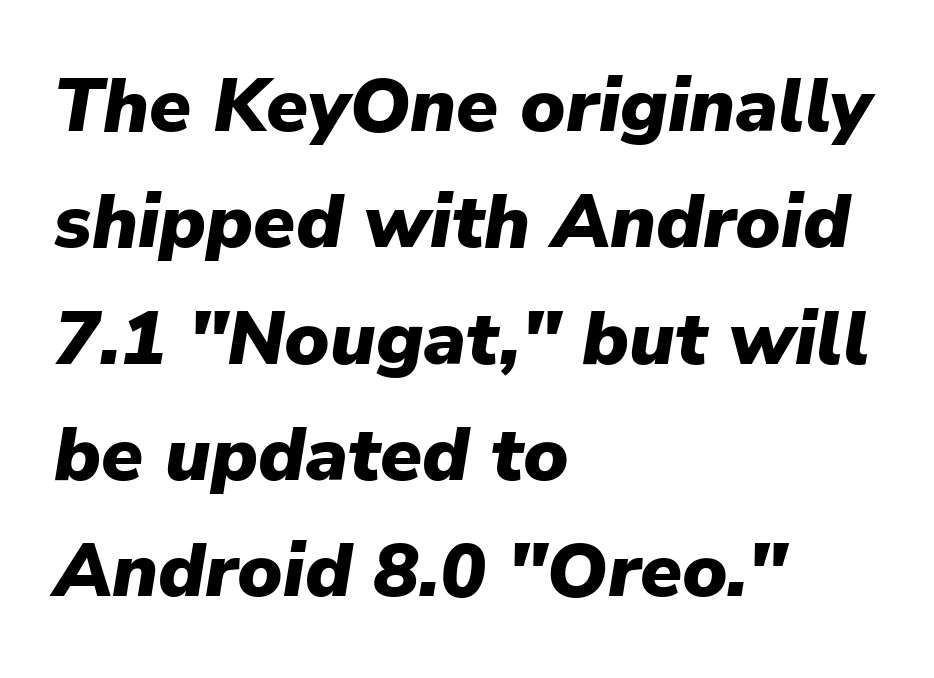
Q: Is the text bold? A: Yes.
Q: Is the text italic (slanted)? A: Yes, it leans right by about 9 degrees.
Q: Is the text underlined? A: No.
Q: How is the paragraph aligned? A: Left-aligned.
Q: Is the spacing between letters normal or unusually wide? A: Normal.
Q: Is the spacing between lines tight, normal or loose? A: Normal.
Q: Width (condensed, normal, or wide)? A: Normal.
Q: Stroke contrast? A: Low.
Q: x-height? A: Medium.
Q: Monospaced? A: No.
